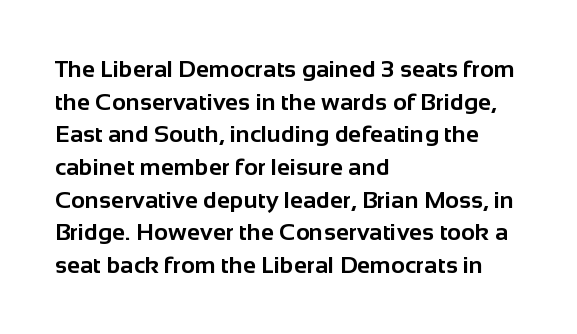
Q: Is the text bold? A: Yes.
Q: Is the text italic (slanted)? A: No, it is upright.
Q: Is the text underlined? A: No.
Q: How is the paragraph aligned? A: Left-aligned.
Q: Is the spacing between letters normal or unusually wide? A: Normal.
Q: Is the spacing between lines tight, normal or loose? A: Normal.
